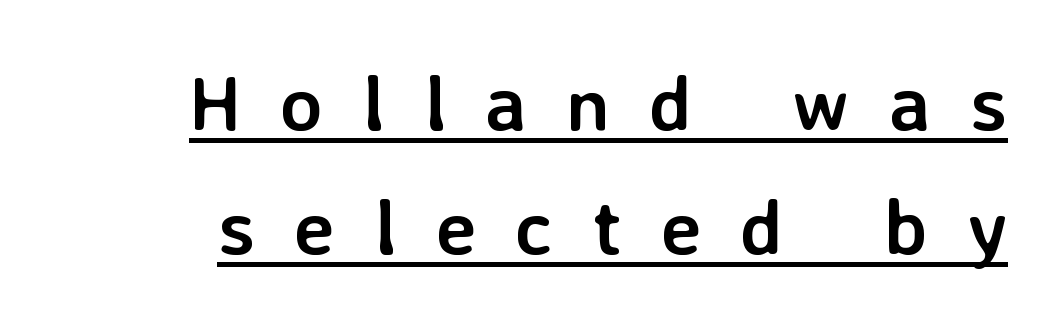
The image shows 78 px semibold sans-serif type, upright; set normal line spacing (1.59x), unusually wide letter spacing (+0.5 em), underlined; low stroke contrast and a medium x-height.
